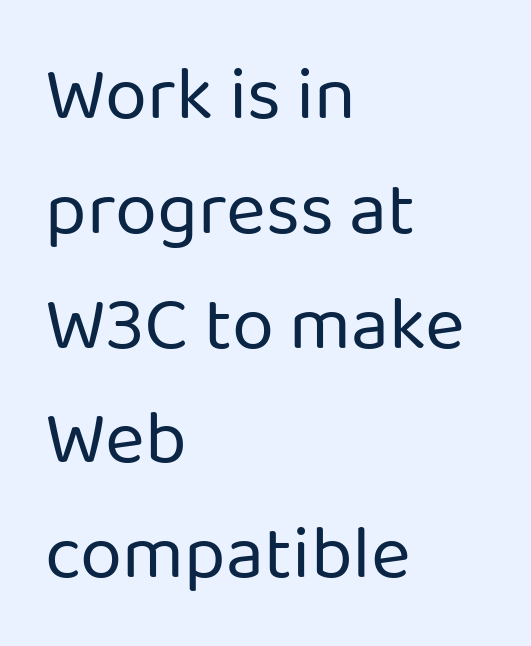
{"serif": "no", "italic": "no", "bold": "no", "weight": "regular", "width": "normal", "stroke_contrast": "low", "x_height": "medium", "monospaced": "no", "underline": "no", "align": "left", "line_spacing": "normal", "line_spacing_ratio": 1.51, "letter_spacing": "normal", "letter_spacing_em": 0.0, "glyph_px": 76}
